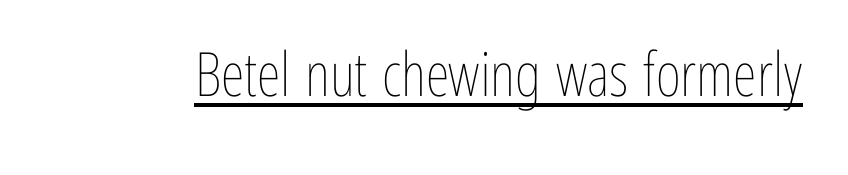
The image shows 61 px thin, condensed type, upright; set normal letter spacing, underlined; low stroke contrast and a medium x-height.
